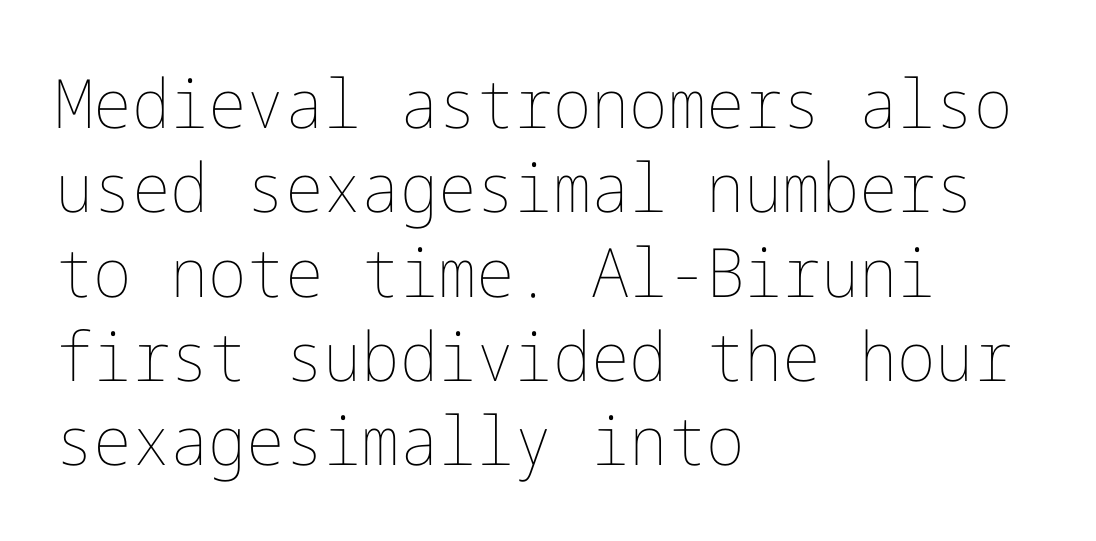
{"italic": "no", "bold": "no", "weight": "thin", "width": "normal", "stroke_contrast": "low", "x_height": "medium", "underline": "no", "align": "left", "line_spacing_ratio": 1.24, "letter_spacing": "normal", "letter_spacing_em": 0.0, "glyph_px": 68}
